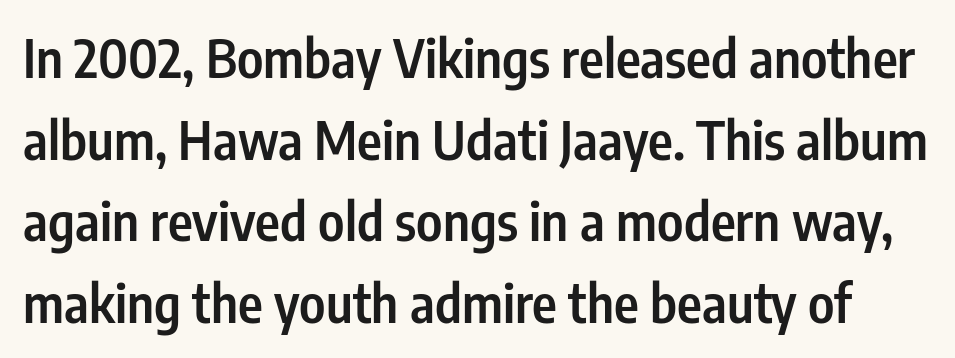
{"serif": "no", "italic": "no", "bold": "semi", "weight": "semibold", "width": "condensed", "stroke_contrast": "low", "x_height": "medium", "monospaced": "no", "underline": "no", "line_spacing": "normal", "line_spacing_ratio": 1.54, "letter_spacing": "normal", "letter_spacing_em": 0.0, "glyph_px": 53}
